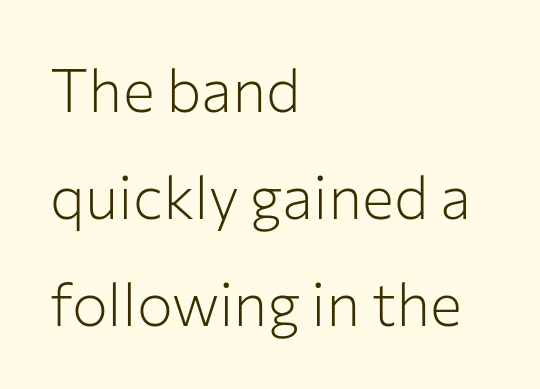
Q: Is the text bold? A: No.
Q: Is the text italic (slanted)? A: No, it is upright.
Q: Is the typeface a serif or a sans-serif typeface? A: Sans-serif.
Q: Is the text underlined? A: No.
Q: How is the paragraph aligned? A: Left-aligned.
Q: Is the spacing between letters normal or unusually wide? A: Normal.
Q: Width (condensed, normal, or wide)? A: Normal.
Q: Stroke contrast? A: Low.
Q: x-height? A: Medium.
Q: Monospaced? A: No.
